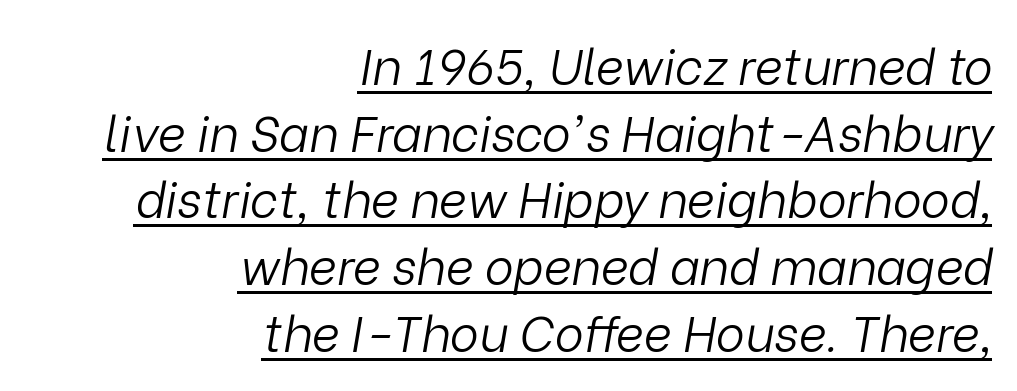
{"italic": "yes", "lean": "right", "slant_degrees": 9, "bold": "no", "weight": "light", "width": "normal", "stroke_contrast": "low", "x_height": "medium", "monospaced": "no", "underline": "yes", "align": "right", "line_spacing": "normal", "line_spacing_ratio": 1.36, "letter_spacing": "normal", "letter_spacing_em": 0.0, "glyph_px": 49}
